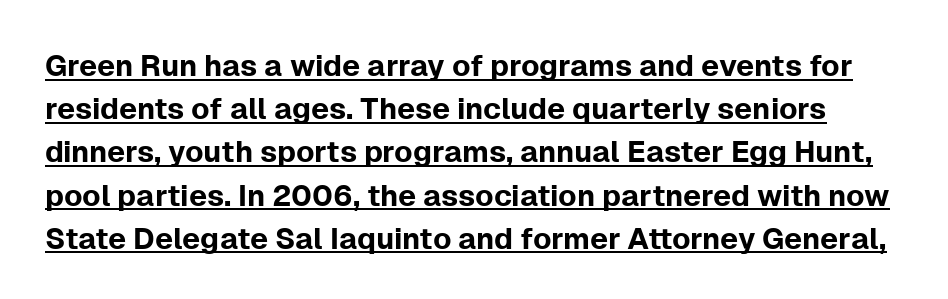
The image shows 30 px sans-serif type, upright; set normal line spacing (1.44x), normal letter spacing, underlined; low stroke contrast and a medium x-height.
